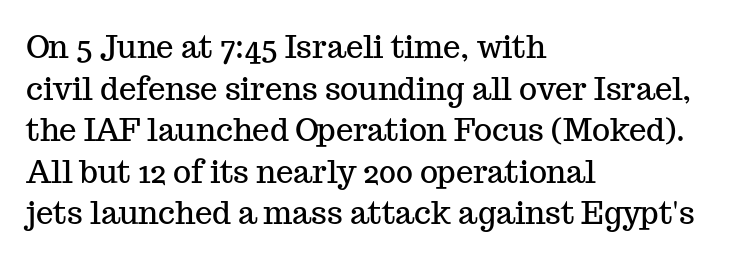
Q: Is the text italic (slanted)? A: No, it is upright.
Q: Is the typeface a serif or a sans-serif typeface? A: Serif.
Q: Is the text underlined? A: No.
Q: How is the paragraph aligned? A: Left-aligned.
Q: Is the spacing between letters normal or unusually wide? A: Normal.
Q: Is the spacing between lines tight, normal or loose? A: Normal.
Q: Width (condensed, normal, or wide)? A: Normal.
Q: Stroke contrast? A: Medium.
Q: x-height? A: Medium.
Q: Monospaced? A: No.
